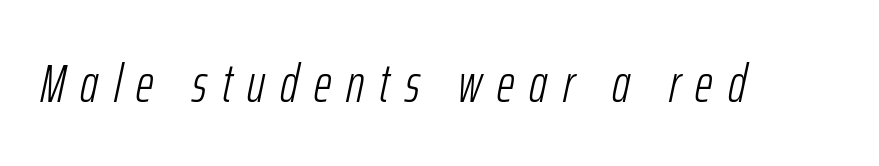
Q: Is the text bold? A: No.
Q: Is the text italic (slanted)? A: Yes, it leans right by about 12 degrees.
Q: Is the text underlined? A: No.
Q: Is the spacing between letters normal or unusually wide? A: Unusually wide.
Q: Width (condensed, normal, or wide)? A: Condensed.
Q: Stroke contrast? A: Low.
Q: x-height? A: Medium.
Q: Monospaced? A: No.
